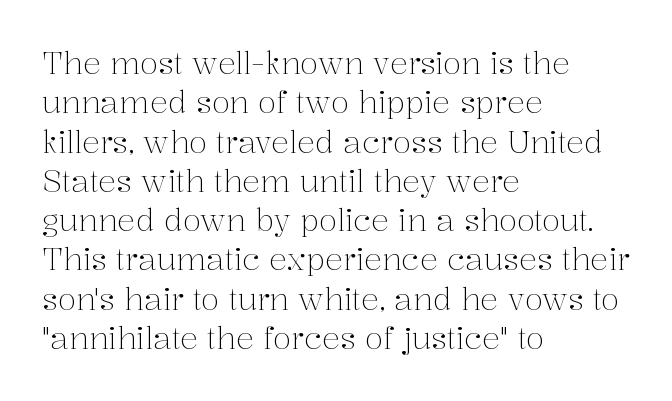
Q: Is the text bold? A: No.
Q: Is the text italic (slanted)? A: No, it is upright.
Q: Is the typeface a serif or a sans-serif typeface? A: Serif.
Q: Is the text underlined? A: No.
Q: How is the paragraph aligned? A: Left-aligned.
Q: Is the spacing between letters normal or unusually wide? A: Normal.
Q: Is the spacing between lines tight, normal or loose? A: Normal.
Q: Width (condensed, normal, or wide)? A: Normal.
Q: Stroke contrast? A: Medium.
Q: x-height? A: Medium.
Q: Monospaced? A: No.
